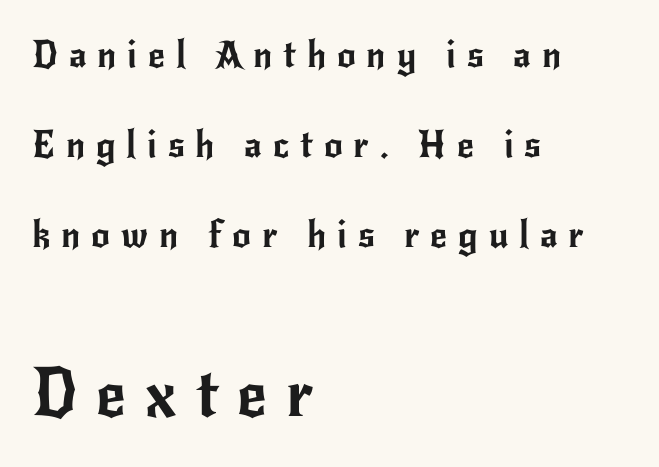
The image shows 65 px sans-serif type, upright; set left-aligned, loose line spacing (2.43x), unusually wide letter spacing (+0.29 em), not underlined; the second (bottom) block is 1.76x larger; low stroke contrast and a small x-height.
